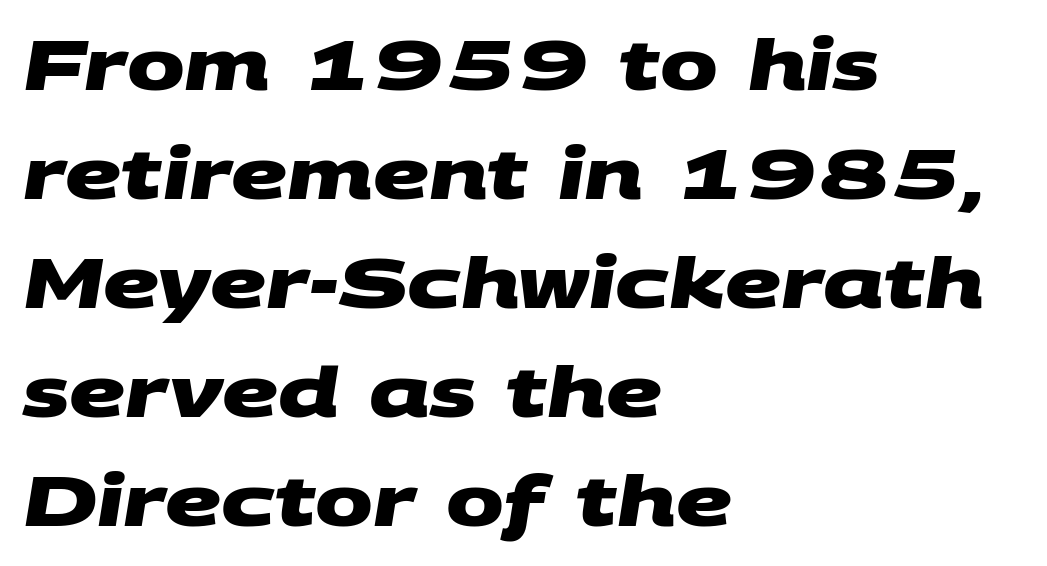
The image shows 69 px heavy, wide sans-serif type; set left-aligned, normal line spacing (1.58x), normal letter spacing, not underlined; medium stroke contrast and a large x-height.
